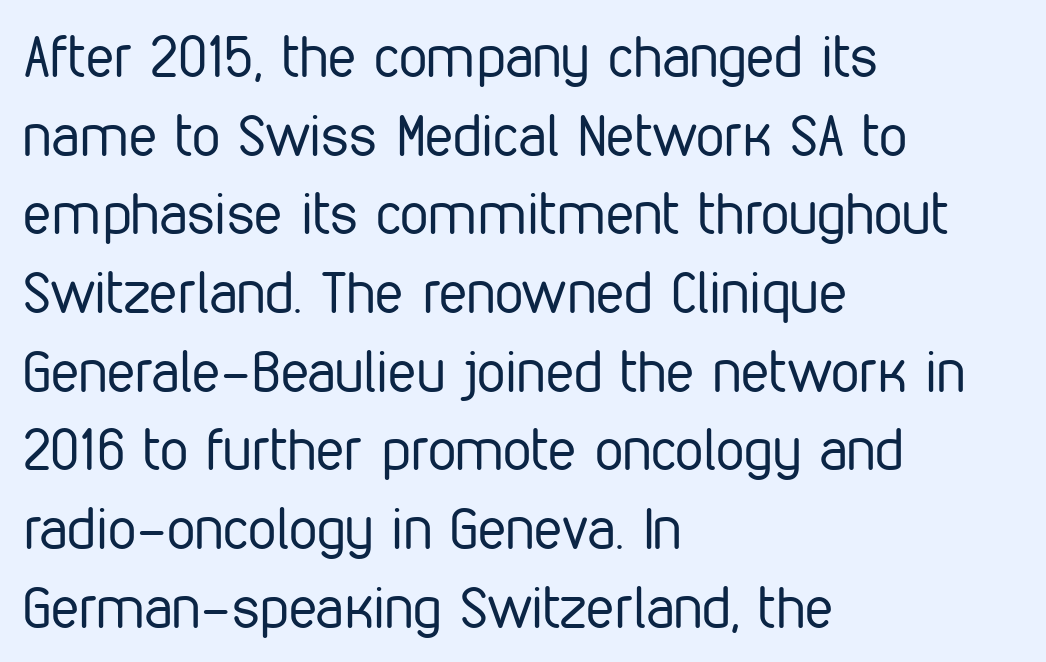
The image shows 57 px regular-weight, condensed sans-serif type, upright; set left-aligned, normal line spacing (1.38x), normal letter spacing, not underlined; low stroke contrast and a medium x-height.
